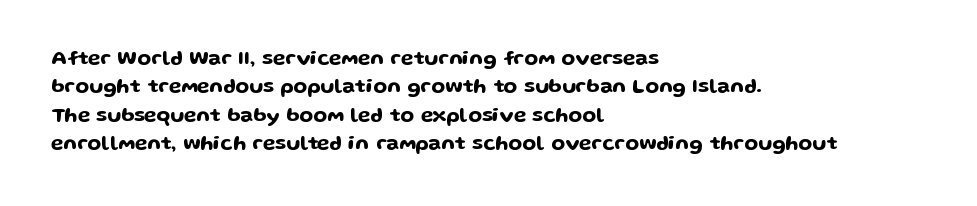
The image shows 20 px text type, upright; set left-aligned, normal line spacing (1.42x), normal letter spacing, not underlined.
